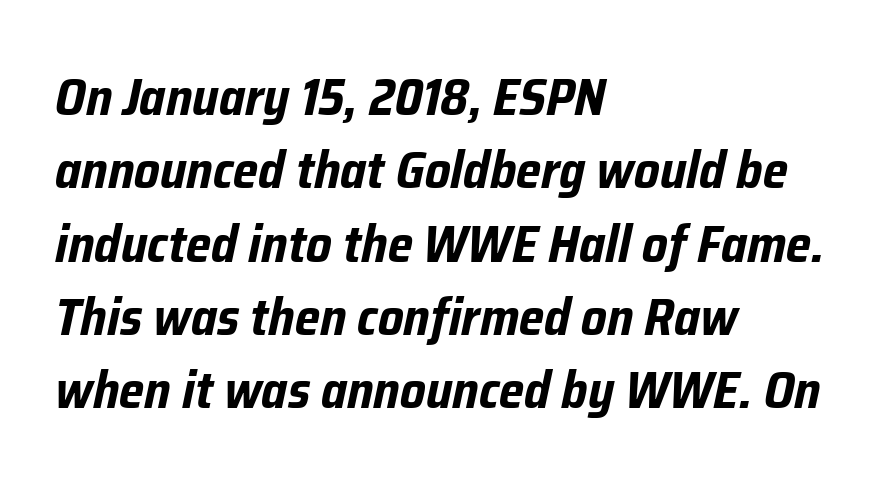
Q: Is the text bold? A: Yes.
Q: Is the text italic (slanted)? A: Yes, it leans right by about 12 degrees.
Q: Is the text underlined? A: No.
Q: How is the paragraph aligned? A: Left-aligned.
Q: Is the spacing between letters normal or unusually wide? A: Normal.
Q: Is the spacing between lines tight, normal or loose? A: Normal.
Q: Width (condensed, normal, or wide)? A: Condensed.
Q: Stroke contrast? A: Low.
Q: x-height? A: Medium.
Q: Monospaced? A: No.
